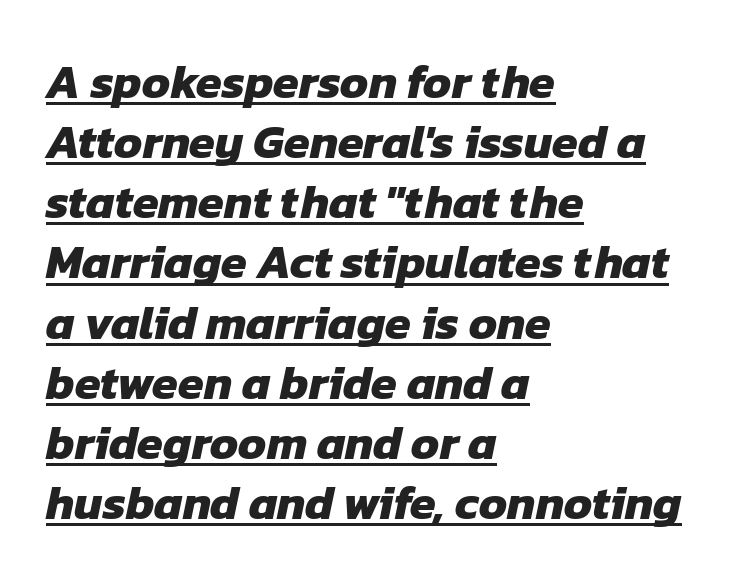
{"serif": "no", "bold": "yes", "weight": "heavy", "width": "normal", "stroke_contrast": "low", "x_height": "medium", "monospaced": "no", "underline": "yes", "align": "left", "line_spacing": "normal", "line_spacing_ratio": 1.28, "letter_spacing": "normal", "letter_spacing_em": 0.0, "glyph_px": 47}
